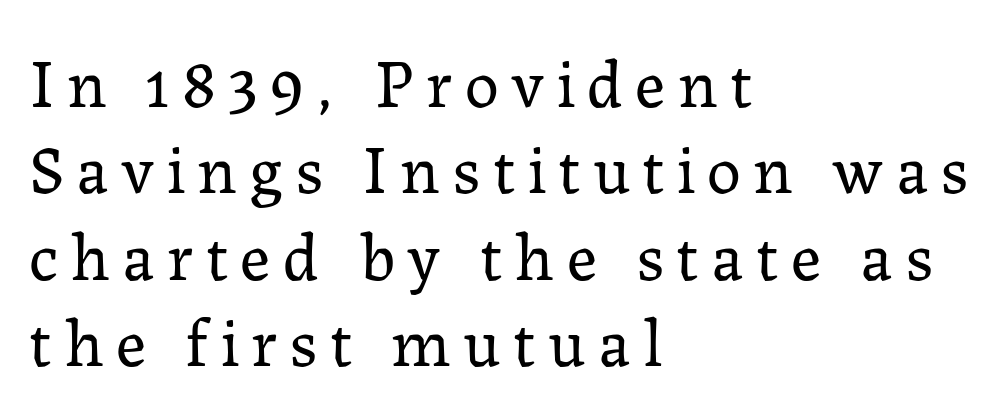
The image shows 68 px regular-weight serif type, upright; set left-aligned, normal line spacing (1.27x), not underlined; low stroke contrast and a medium x-height.
